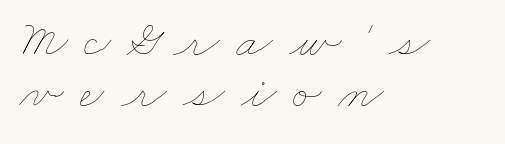
Q: Is the text bold? A: No.
Q: Is the text underlined? A: No.
Q: How is the paragraph aligned? A: Left-aligned.
Q: Is the spacing between letters normal or unusually wide? A: Unusually wide.
Q: Is the spacing between lines tight, normal or loose? A: Tight.
Q: Width (condensed, normal, or wide)? A: Wide.
Q: Stroke contrast? A: Low.
Q: x-height? A: Small.
Q: Monospaced? A: No.
